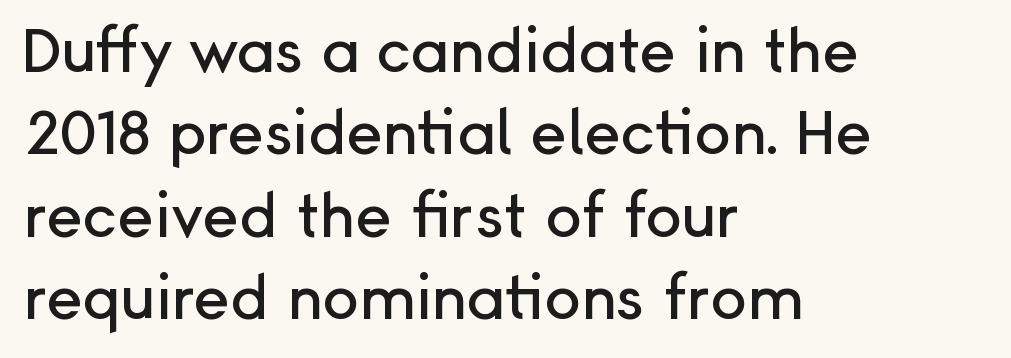
Q: Is the text italic (slanted)? A: No, it is upright.
Q: Is the typeface a serif or a sans-serif typeface? A: Sans-serif.
Q: Is the text underlined? A: No.
Q: How is the paragraph aligned? A: Left-aligned.
Q: Is the spacing between letters normal or unusually wide? A: Normal.
Q: Is the spacing between lines tight, normal or loose? A: Normal.
Q: Width (condensed, normal, or wide)? A: Normal.
Q: Stroke contrast? A: Low.
Q: x-height? A: Medium.
Q: Monospaced? A: No.
